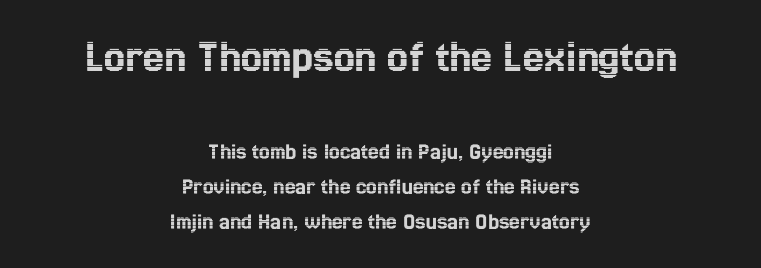
Q: Is the text italic (slanted)? A: No, it is upright.
Q: Is the text underlined? A: No.
Q: How is the paragraph aligned? A: Centered.
Q: Is the spacing between letters normal or unusually wide? A: Normal.
Q: Is the spacing between lines tight, normal or loose? A: Normal.
Q: Which block of text is set in a larger size, the first (top) or the second (bottom)? A: The first (top) one.
Q: Width (condensed, normal, or wide)? A: Condensed.
Q: x-height? A: Medium.
Q: Monospaced? A: No.
